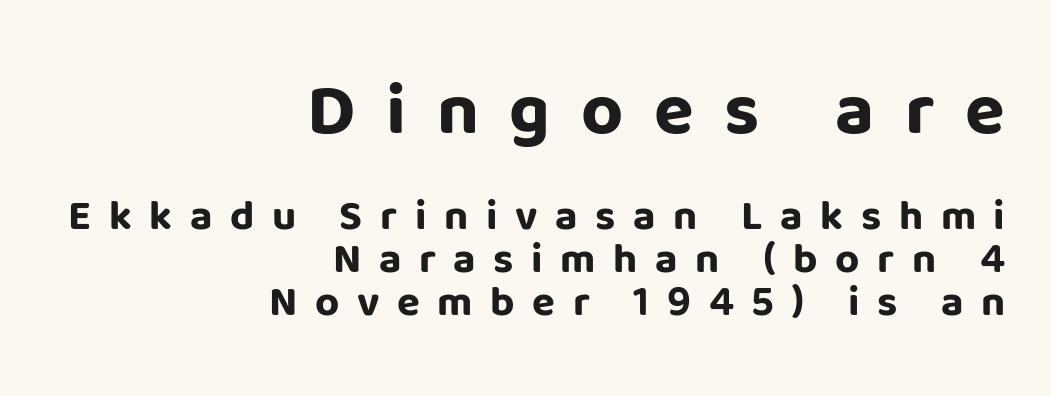
{"serif": "no", "italic": "no", "bold": "yes", "weight": "bold", "width": "normal", "stroke_contrast": "low", "x_height": "large", "monospaced": "no", "underline": "no", "align": "right", "line_spacing": "tight", "line_spacing_ratio": 1.02, "letter_spacing": "wide", "letter_spacing_em": 0.42, "larger_block": "first", "size_ratio": 1.74, "glyph_px": 73}
